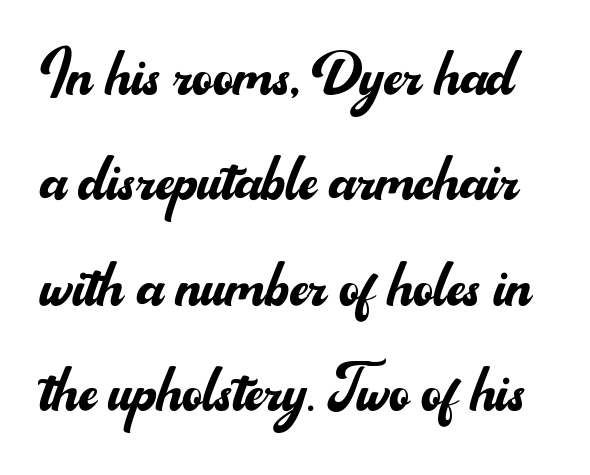
The image shows 78 px regular-weight sans-serif type; set normal line spacing (1.35x), normal letter spacing, not underlined; medium stroke contrast and a small x-height.
